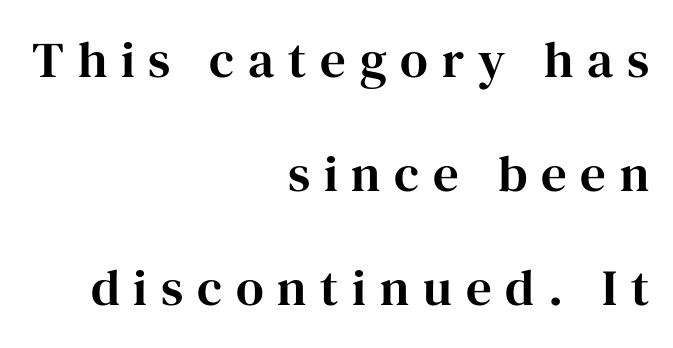
The image shows 51 px serif type, upright; set right-aligned, loose line spacing (2.24x), unusually wide letter spacing (+0.27 em), not underlined; high stroke contrast and a medium x-height.
